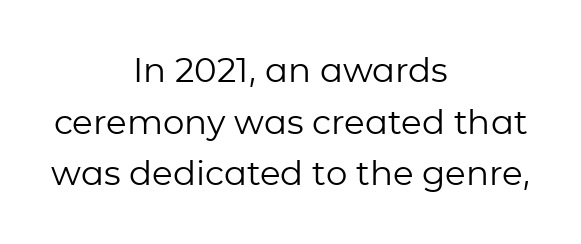
Type style note: lacks serifs. Quick note: not italic, upright. Weight class: somewhere from thin through regular. Horizontal alignment here is central, giving a formal, balanced look. You could not count columns in this text — the font is proportionally spaced. Whoever set this chose a conventional vertical rhythm.
